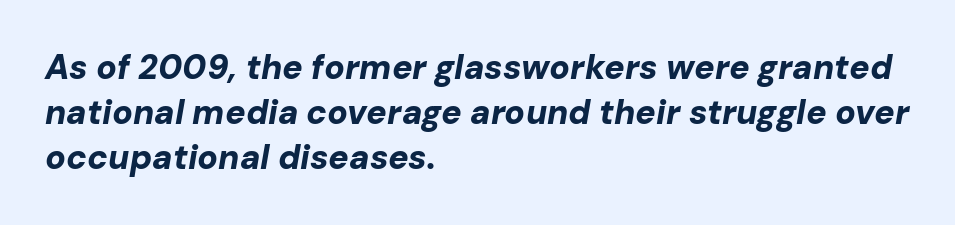
Summary of weight: heavy, a full bold. Descender tails drop into unmarked territory. Character widths vary here, with narrow letters taking less room than wide ones. The designer left line spacing at the default. The lettering tilts uniformly, giving the passage an italic look. Nothing unusual about the tracking: characters are spaced as the font intends.
